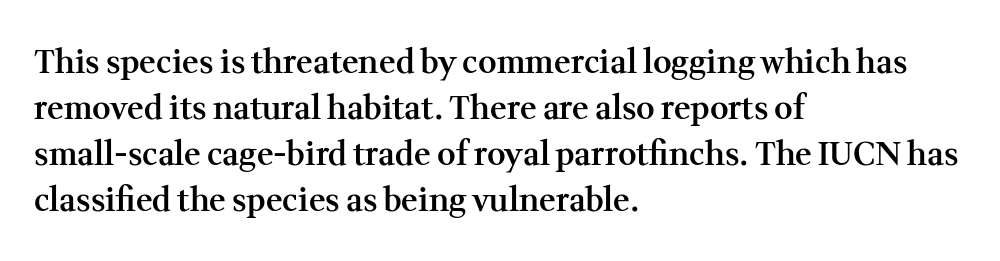
{"serif": "yes", "italic": "no", "bold": "semi", "weight": "semibold", "width": "normal", "stroke_contrast": "medium", "x_height": "medium", "monospaced": "no", "underline": "no", "align": "left", "line_spacing": "normal", "line_spacing_ratio": 1.44, "letter_spacing": "normal", "letter_spacing_em": 0.0, "glyph_px": 32}
